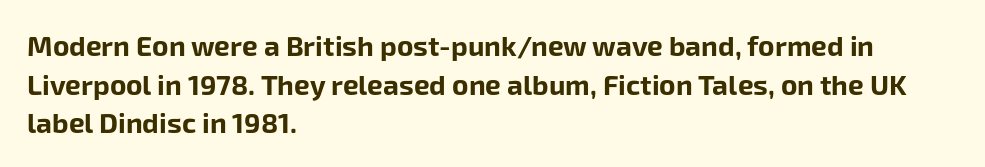
The image shows 28 px bold sans-serif type, upright; set left-aligned, normal line spacing (1.38x), normal letter spacing, not underlined; low stroke contrast and a medium x-height.
